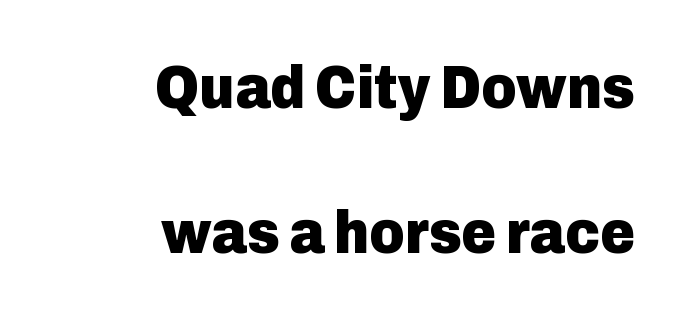
Style check: upright. Strokes here are thick enough to call this a true bold. Look at the tracking — it's just the regular setting, nothing added. A flush-right, rag-left setting is used for this passage. The words here are not underlined. This is sans-serif lettering, the kind often seen on screens and signage.
